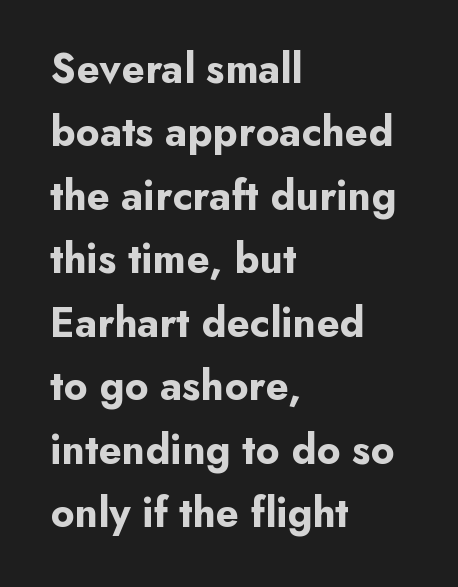
Observe the absence of serifs on each vertical stroke in this sample. Notice how descenders clear the ascenders below comfortably — that's standard leading. Is this a fixed-width face? No — the glyphs have proportional, varying widths. The rendering anchors every line to the left-hand side. These lines were composed using upright roman letters. Strong, thick strokes mark this as bold type.
